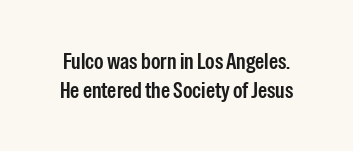
{"italic": "no", "bold": "semi", "underline": "no", "line_spacing": "normal", "line_spacing_ratio": 1.27, "letter_spacing": "normal", "letter_spacing_em": 0.0, "glyph_px": 23}
